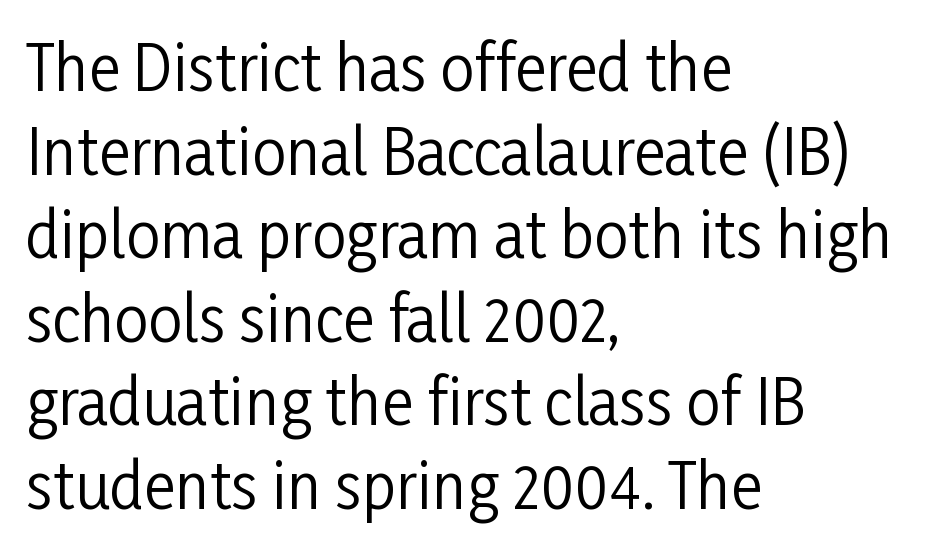
Look at the bottom of the vertical strokes: they stop flat, with no serifs. This sample is left-justified, so line endings fall wherever the words run out. How are the letters spaced? Ordinarily, with no added tracking. The letters advance in unequal steps, a hallmark of proportional type.
